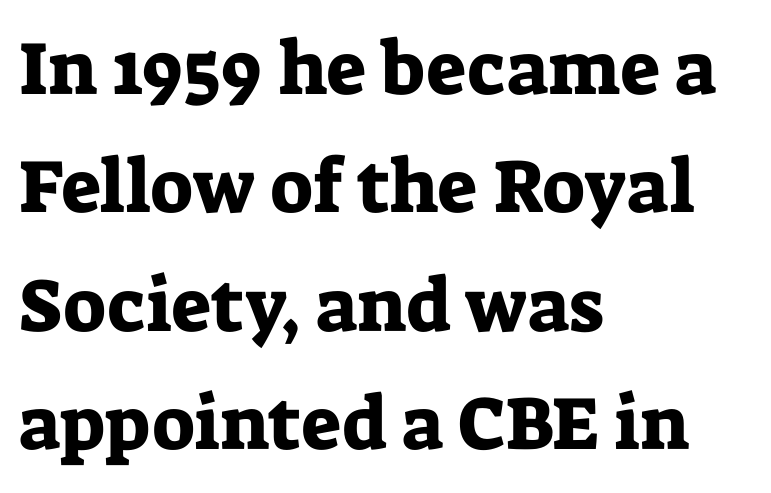
{"serif": "yes", "italic": "no", "width": "normal", "stroke_contrast": "low", "x_height": "medium", "monospaced": "no", "underline": "no", "align": "left", "line_spacing": "normal", "line_spacing_ratio": 1.58, "letter_spacing": "normal", "letter_spacing_em": 0.0, "glyph_px": 75}
